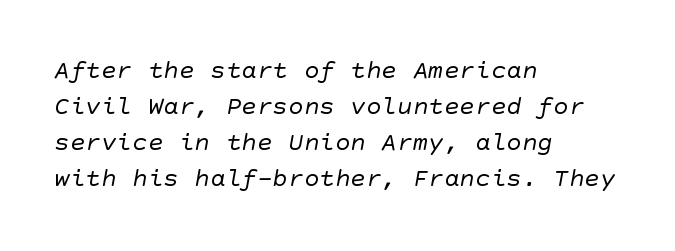
{"bold": "no", "underline": "no", "align": "left", "line_spacing": "normal", "line_spacing_ratio": 1.38, "letter_spacing": "normal", "letter_spacing_em": 0.0, "glyph_px": 26}
